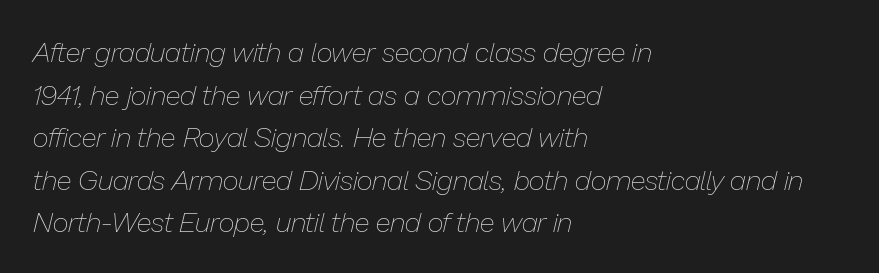
{"italic": "yes", "lean": "right", "slant_degrees": 13, "bold": "no", "weight": "thin", "width": "normal", "stroke_contrast": "low", "x_height": "medium", "monospaced": "no", "underline": "no", "align": "left", "line_spacing": "normal", "line_spacing_ratio": 1.52, "letter_spacing": "normal", "letter_spacing_em": 0.0, "glyph_px": 28}
